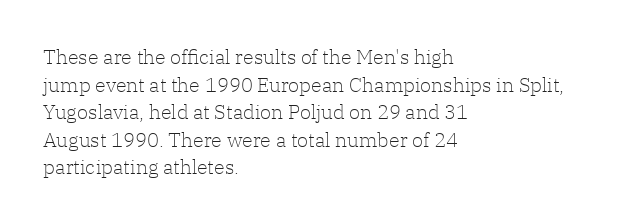
The image shows 20 px text type, upright; set left-aligned, normal line spacing (1.38x), normal letter spacing, not underlined.
